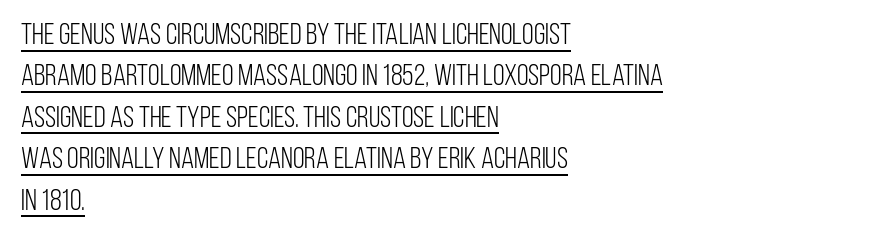
Descenders here cross a horizontal rule under the line. Typographically, this falls in the sans-serif category. No italicization has been applied; the sample stays upright. Spacing verdict: proportional, widths tailored to each character.
